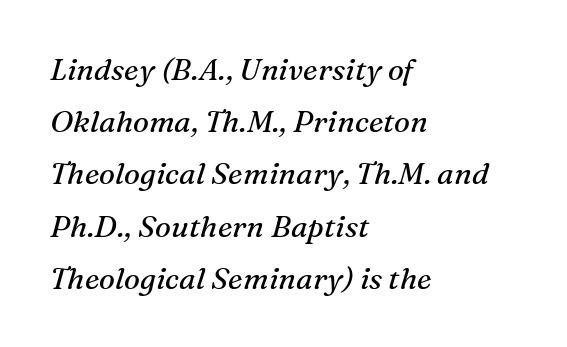
Q: Is the text bold? A: No.
Q: Is the text italic (slanted)? A: Yes, it leans right by about 16 degrees.
Q: Is the typeface a serif or a sans-serif typeface? A: Serif.
Q: Is the text underlined? A: No.
Q: How is the paragraph aligned? A: Left-aligned.
Q: Is the spacing between letters normal or unusually wide? A: Normal.
Q: Width (condensed, normal, or wide)? A: Normal.
Q: Stroke contrast? A: Medium.
Q: x-height? A: Medium.
Q: Monospaced? A: No.
